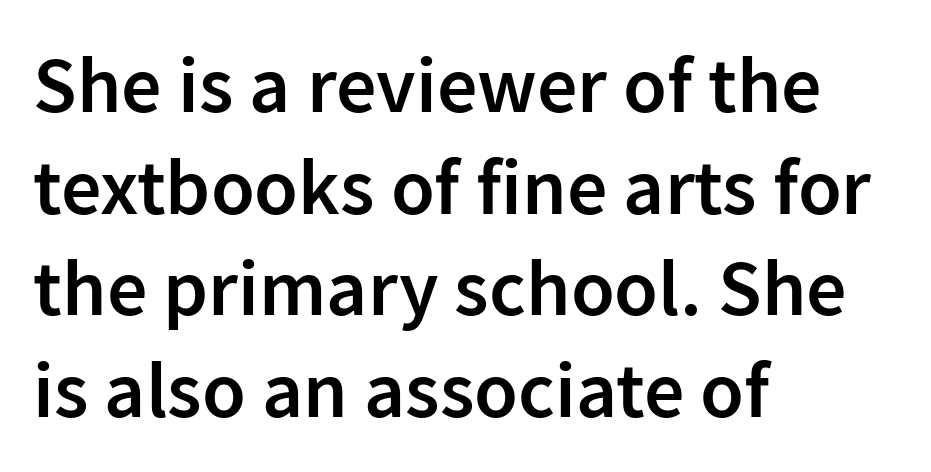
Notice how the passage keeps a crisp vertical edge on the left only. A normal amount of white space separates one row of letters from the next. Nothing sits at the stroke ends, so this counts as sans-serif. Has an underline been added? It has not.
